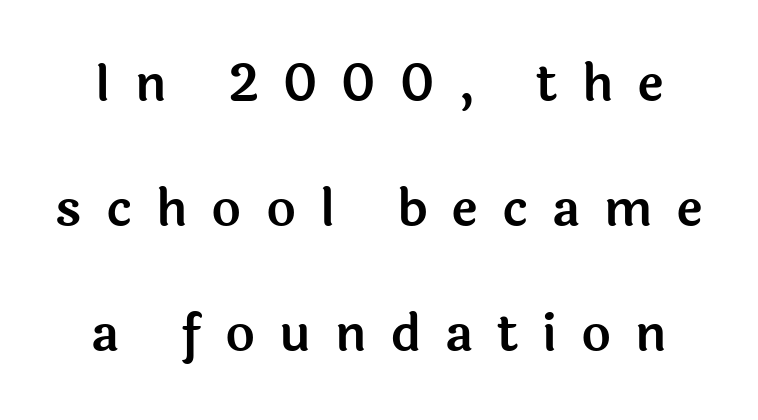
{"serif": "no", "italic": "no", "width": "normal", "x_height": "medium", "monospaced": "no", "underline": "no", "line_spacing": "loose", "line_spacing_ratio": 2.45, "letter_spacing": "wide", "letter_spacing_em": 0.47, "glyph_px": 51}
